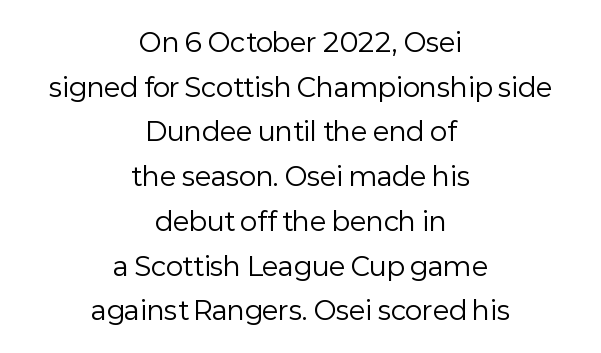
Q: Is the text bold? A: No.
Q: Is the text italic (slanted)? A: No, it is upright.
Q: Is the text underlined? A: No.
Q: How is the paragraph aligned? A: Centered.
Q: Is the spacing between letters normal or unusually wide? A: Normal.
